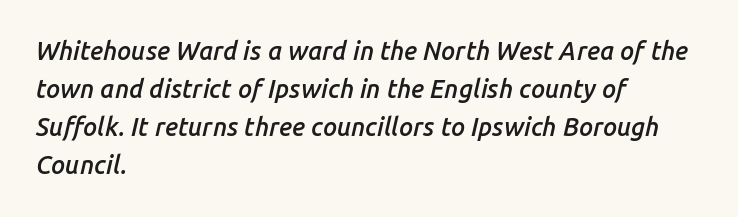
The passage shown leans; its letterforms are oblique. Compared with typical body copy, the letter spacing here is the same. Each row of text sits above clean, open space. These lines stack with their left ends in a neat column.
